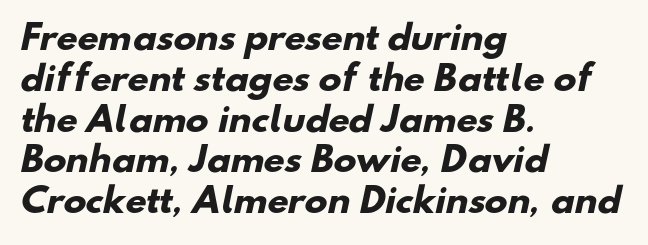
Caption: bold face, heavy strokes. Here the glyphs are tracked normally, forming tight word shapes. Alignment: flush left. No word sits above an underline.
